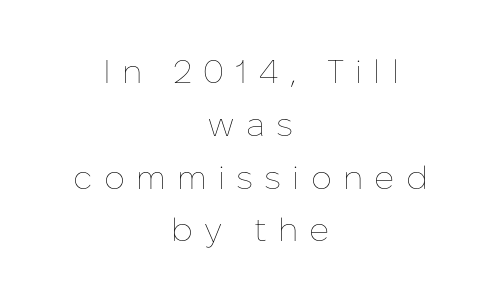
Casual observation: everything's sitting right in the middle. A quiet, ordinary-to-light weight characterises the typeface. Regular leading. The rendering inserts visible extra space after every character. Any mark beneath the type? The region is blank. The lettering stays uniformly vertical, giving the passage a roman look.
